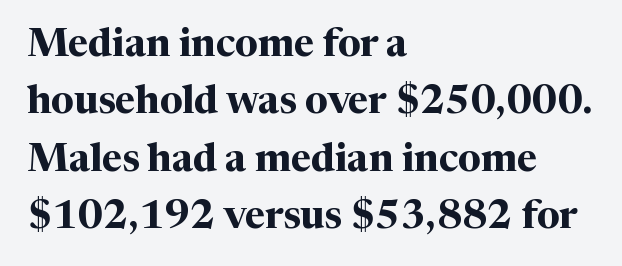
The image shows 39 px bold serif type, upright; set left-aligned, normal line spacing (1.47x), normal letter spacing, not underlined; medium stroke contrast and a medium x-height.
